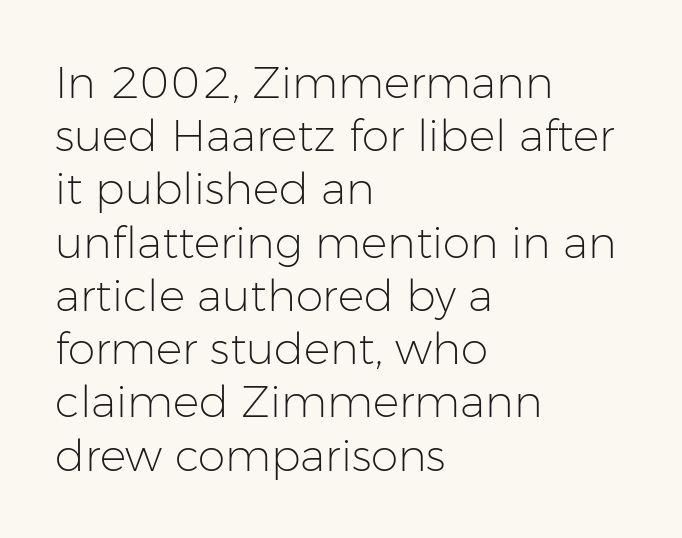
Ink coverage per letter is moderate at most. The rendering keeps characters at their native spacing. The zone under the glyphs is completely vacant. You could not count columns in this text — the font is proportionally spaced. The letters carry no serifs — their stems end cleanly without finishing strokes. Unlike italic type, these characters show no tilt at all.
